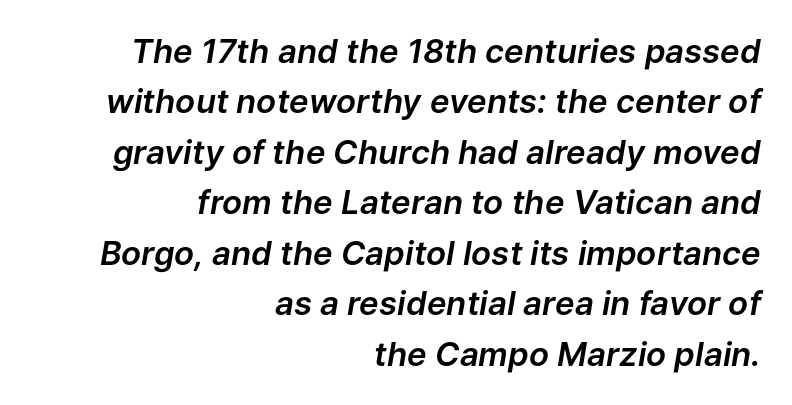
{"italic": "yes", "lean": "right", "slant_degrees": 9, "width": "normal", "stroke_contrast": "low", "x_height": "medium", "monospaced": "no", "underline": "no", "align": "right", "line_spacing": "normal", "line_spacing_ratio": 1.53, "letter_spacing": "normal", "letter_spacing_em": 0.0, "glyph_px": 33}
